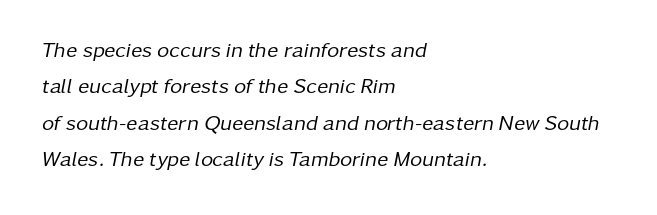
Q: Is the text bold? A: No.
Q: Is the text italic (slanted)? A: Yes, it leans right by about 11 degrees.
Q: Is the text underlined? A: No.
Q: How is the paragraph aligned? A: Left-aligned.
Q: Is the spacing between letters normal or unusually wide? A: Normal.
